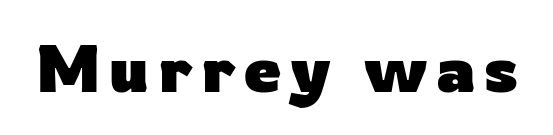
The image shows 66 px heavy sans-serif type, upright; set not underlined; low stroke contrast and a medium x-height.
